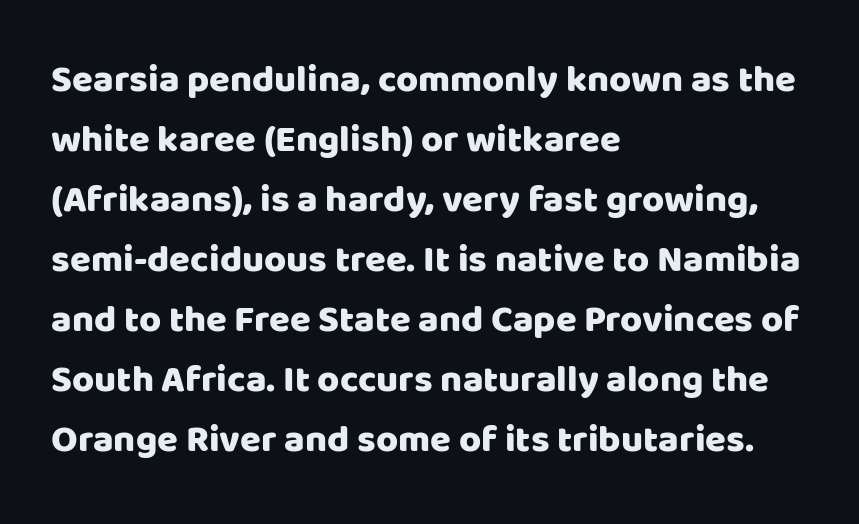
The image shows 38 px sans-serif type, upright; set left-aligned, normal line spacing (1.58x), normal letter spacing, not underlined; low stroke contrast and a large x-height.
